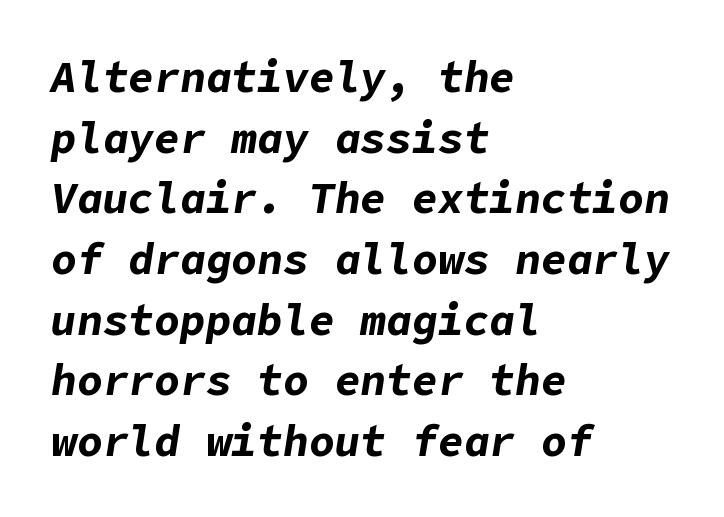
The image shows 43 px bold type, italic (leaning right); set left-aligned, normal line spacing (1.41x), normal letter spacing, not underlined; low stroke contrast and a medium x-height.
